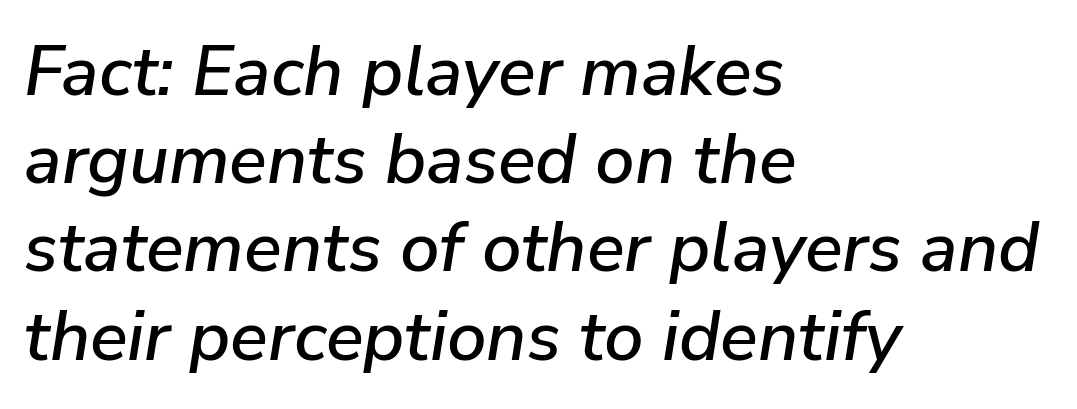
This sample keeps an unexceptional amount of space between lines. Spacing between characters is what you'd get straight out of the box. A typesetter would mark this as italic. The passage shown is not underscored anywhere.
